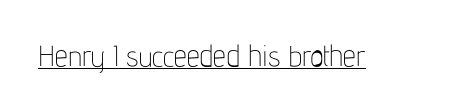
The sample's only ornament is a line tracing under the words. The font family rendered here belongs to the sans-serif group. Tracking here is standard; glyphs follow each other at the usual distance. Here the designer chose a conventional face with non-uniform glyph widths.
